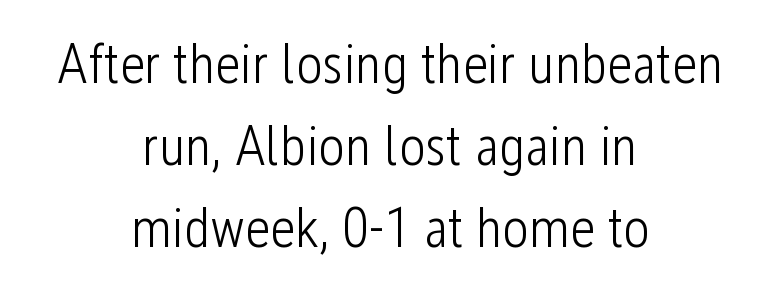
The image shows 56 px light, condensed sans-serif type, upright; set centered, normal line spacing (1.46x), normal letter spacing, not underlined; low stroke contrast and a medium x-height.
